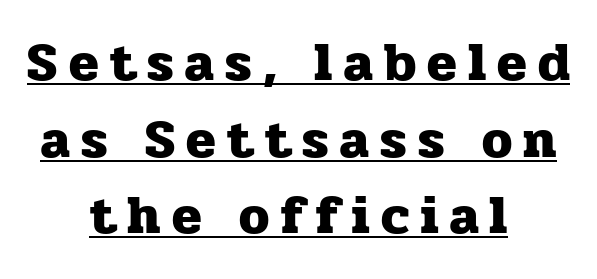
The image shows 54 px heavy serif type, upright; set centered, normal line spacing (1.42x), unusually wide letter spacing (+0.21 em), underlined; low stroke contrast and a medium x-height.
